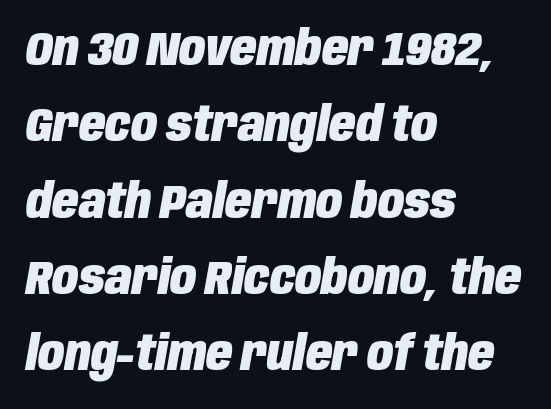
This rendering uses left alignment, leaving the right contour irregular. Tracking here is standard; glyphs follow each other at the usual distance. These lines are rendered in a variable-pitch font. This is heavy type, rendered in bold.
